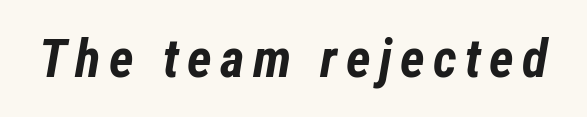
The image shows 53 px bold, condensed type, italic (leaning right); set not underlined; low stroke contrast and a medium x-height.
